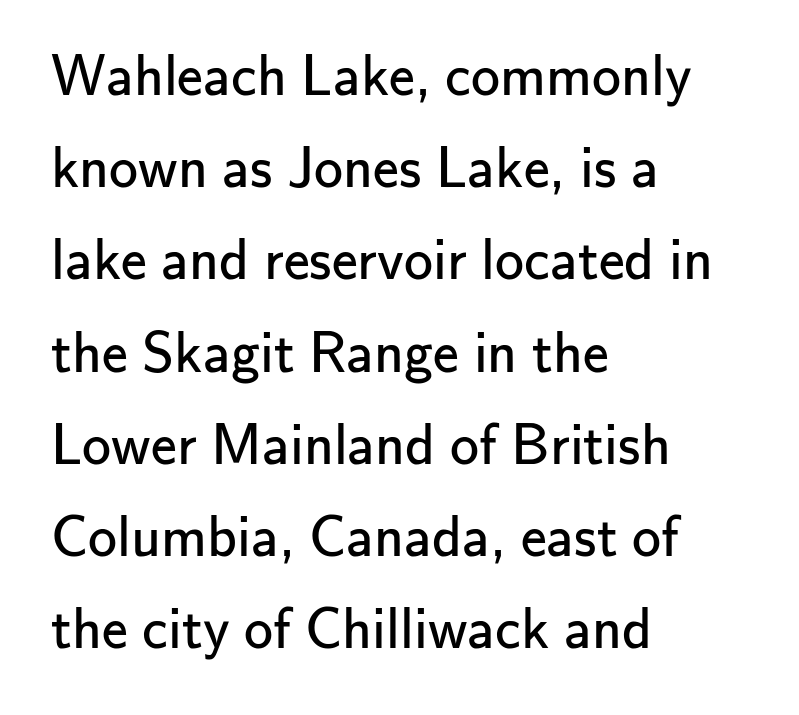
{"serif": "no", "italic": "no", "bold": "no", "weight": "regular", "width": "normal", "stroke_contrast": "low", "x_height": "small", "monospaced": "no", "underline": "no", "align": "left", "line_spacing": "normal", "line_spacing_ratio": 1.59, "letter_spacing": "normal", "letter_spacing_em": 0.0, "glyph_px": 58}
